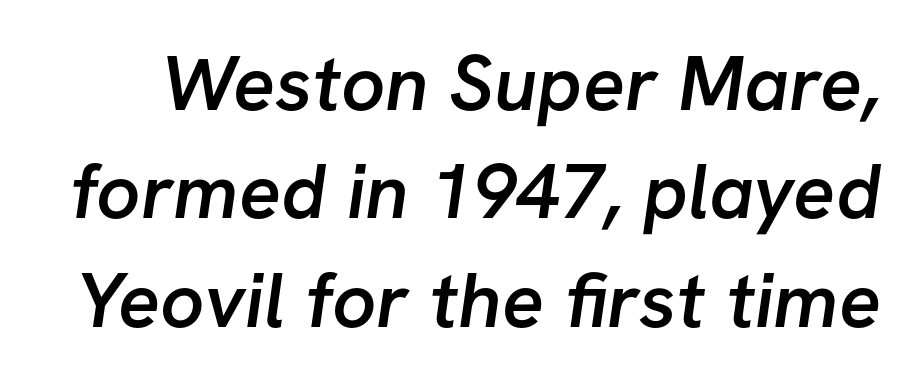
Q: Is the text bold? A: Semi-bold.
Q: Is the typeface a serif or a sans-serif typeface? A: Sans-serif.
Q: Is the text underlined? A: No.
Q: Is the spacing between letters normal or unusually wide? A: Normal.
Q: Is the spacing between lines tight, normal or loose? A: Normal.
Q: Width (condensed, normal, or wide)? A: Normal.
Q: Stroke contrast? A: Low.
Q: x-height? A: Medium.
Q: Monospaced? A: No.
